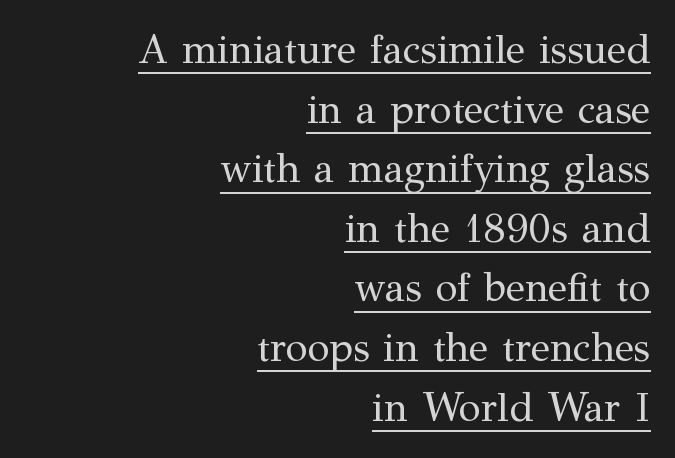
A quiet, ordinary-to-light weight characterises the typeface. Line spacing here is normal. Compared with a flush-left layout, this one pins lines to the opposite, right side. Spacing verdict: proportional, widths tailored to each character. Small tapered or slab feet sit at the stroke ends, so this counts as serif.
